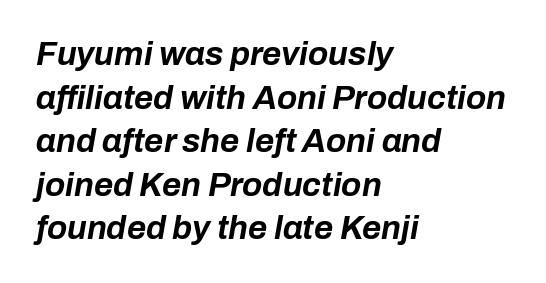
Q: Is the text bold? A: Yes.
Q: Is the text italic (slanted)? A: Yes, it leans right by about 10 degrees.
Q: Is the text underlined? A: No.
Q: How is the paragraph aligned? A: Left-aligned.
Q: Is the spacing between letters normal or unusually wide? A: Normal.
Q: Is the spacing between lines tight, normal or loose? A: Normal.
Q: Width (condensed, normal, or wide)? A: Normal.
Q: Stroke contrast? A: Low.
Q: x-height? A: Medium.
Q: Monospaced? A: No.
